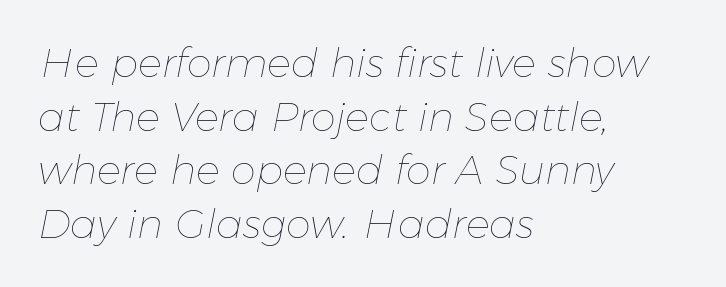
Q: Is the text bold? A: No.
Q: Is the text italic (slanted)? A: Yes, it leans right by about 11 degrees.
Q: Is the text underlined? A: No.
Q: How is the paragraph aligned? A: Left-aligned.
Q: Is the spacing between letters normal or unusually wide? A: Normal.
Q: Is the spacing between lines tight, normal or loose? A: Normal.
Q: Width (condensed, normal, or wide)? A: Normal.
Q: Stroke contrast? A: Low.
Q: x-height? A: Medium.
Q: Monospaced? A: No.
